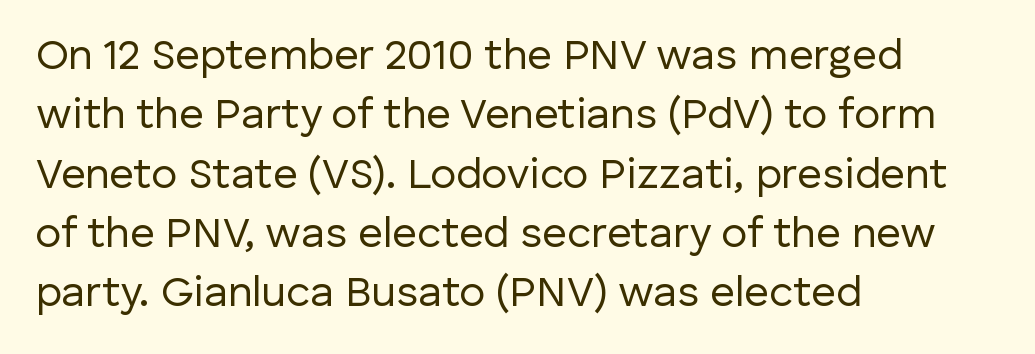
{"serif": "no", "italic": "no", "bold": "no", "weight": "regular", "width": "normal", "stroke_contrast": "low", "x_height": "medium", "monospaced": "no", "underline": "no", "align": "left", "line_spacing": "normal", "line_spacing_ratio": 1.38, "letter_spacing": "normal", "letter_spacing_em": 0.0, "glyph_px": 43}
